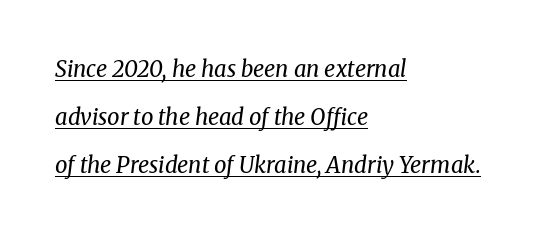
Vertically, the passage feels expansive, rows floating well apart. What stands out about the letter spacing? Nothing — it is the standard amount. Students, observe the line beneath the letters — that is underlining. Slanted lettering throughout.
